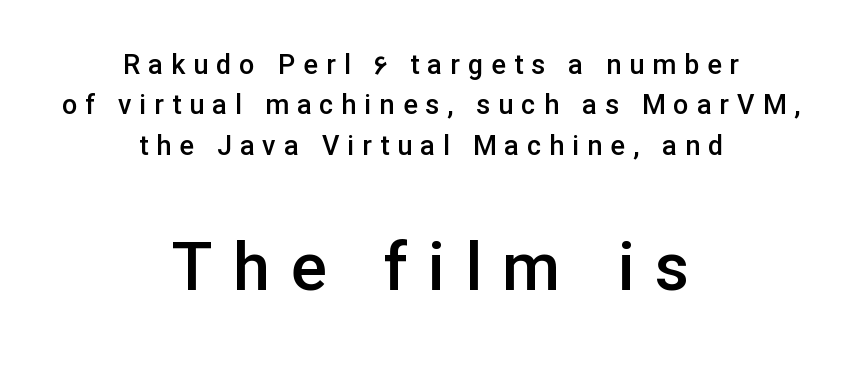
Q: Is the text bold? A: Semi-bold.
Q: Is the text italic (slanted)? A: No, it is upright.
Q: Is the typeface a serif or a sans-serif typeface? A: Sans-serif.
Q: Is the text underlined? A: No.
Q: How is the paragraph aligned? A: Centered.
Q: Is the spacing between letters normal or unusually wide? A: Unusually wide.
Q: Is the spacing between lines tight, normal or loose? A: Normal.
Q: Which block of text is set in a larger size, the first (top) or the second (bottom)? A: The second (bottom) one.
Q: Width (condensed, normal, or wide)? A: Normal.
Q: Stroke contrast? A: Low.
Q: x-height? A: Medium.
Q: Monospaced? A: No.
